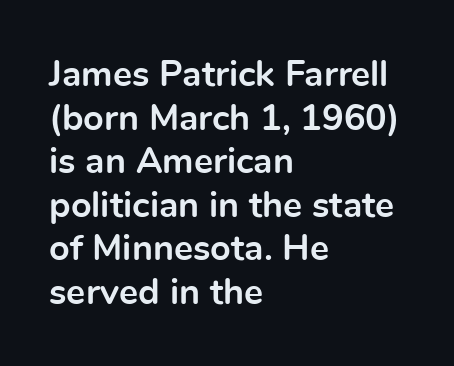
One-word summary of the alignment: left. Does the lettering tilt? It doesn't — this is upright. The letters advance in unequal steps, a hallmark of proportional type. Font category for this specimen: sans-serif. Glyph-to-glyph distance matches everyday printed text.
